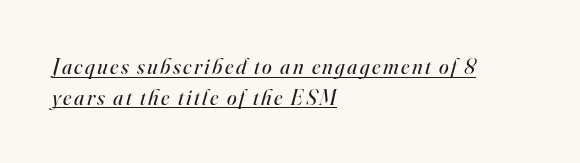
Somebody hit Ctrl+U on this one — the words are underlined. Rendered with sloped, italic letterforms. The compositor pushed each line to the left boundary. What's the leading like? Ordinary, nothing unusual.
